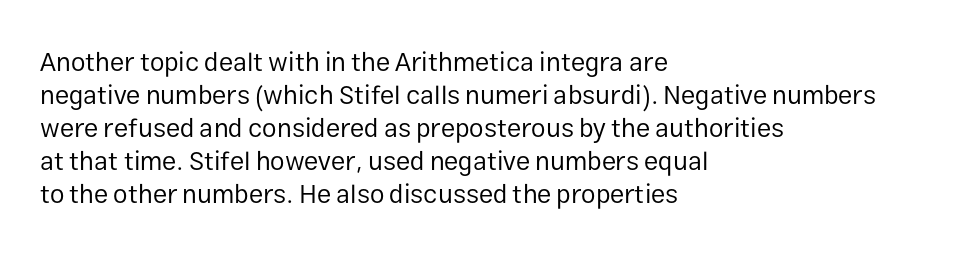
When letters stand straight like this, we call the style roman or upright. These lines sit exactly where default settings would place them. Students, note that the glyphs here touch the page at normal intervals. The passage shown is not bold in any degree. In CSS terms this would be text-align: left. Underlining? Definitely not there.
